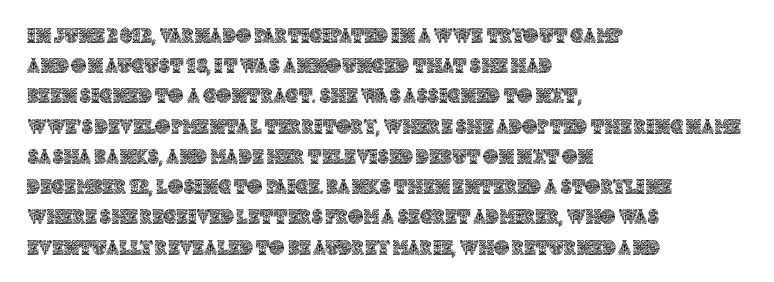
{"italic": "no", "underline": "no", "align": "left", "line_spacing": "normal", "line_spacing_ratio": 1.44, "letter_spacing": "normal", "letter_spacing_em": 0.0, "glyph_px": 21}
